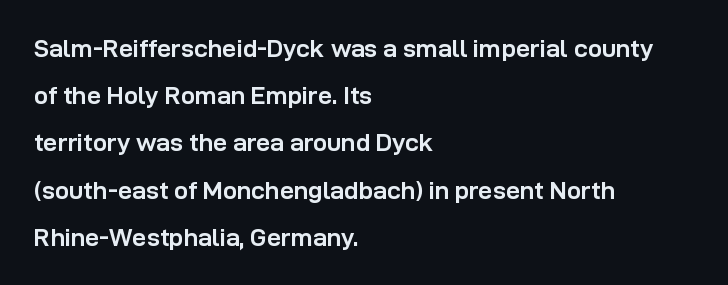
Q: Is the text bold? A: Yes.
Q: Is the text italic (slanted)? A: No, it is upright.
Q: Is the text underlined? A: No.
Q: How is the paragraph aligned? A: Left-aligned.
Q: Is the spacing between letters normal or unusually wide? A: Normal.
